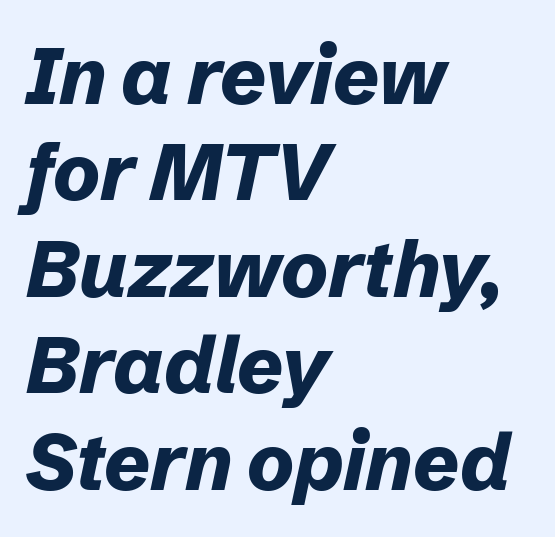
Here the designer chose a conventional face with non-uniform glyph widths. These lines keep a tight, regular rhythm from letter to letter. This is oblique type, the kind used for emphasis or titles. Plain, unruled lines of type.
